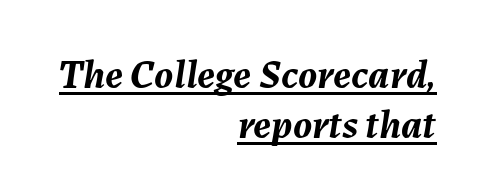
Q: Is the text bold? A: Yes.
Q: Is the text italic (slanted)? A: Yes, it leans right by about 7 degrees.
Q: Is the text underlined? A: Yes.
Q: How is the paragraph aligned? A: Right-aligned.
Q: Is the spacing between letters normal or unusually wide? A: Normal.
Q: Width (condensed, normal, or wide)? A: Normal.
Q: Stroke contrast? A: Medium.
Q: x-height? A: Medium.
Q: Monospaced? A: No.
